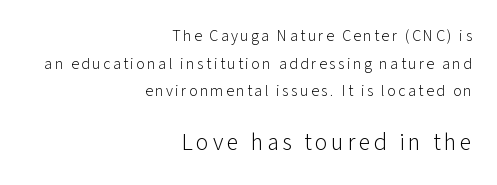
Unlike italic type, these characters show no tilt at all. This layout puts the modest block above and the oversized block below. The passage shown is not underscored anywhere. Reading down the block, your eye finds every line finishing at a fixed right position. The typeface has the unassuming heft of standard copy or less.
